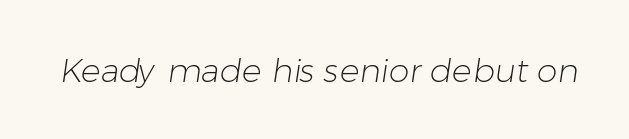
Quick note: underline off. The rendering uses natural spacing where letterforms have individual widths. Heaviness? Minimal to ordinary, like unemphasized prose. To sum up the face: it is a sans, with no serifs.
